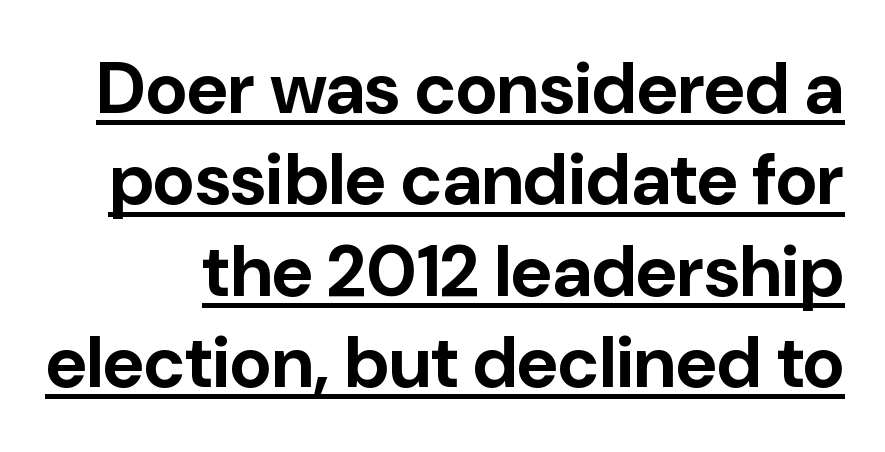
{"serif": "no", "italic": "no", "bold": "yes", "weight": "bold", "width": "normal", "stroke_contrast": "low", "x_height": "medium", "monospaced": "no", "underline": "yes", "line_spacing": "normal", "line_spacing_ratio": 1.27, "letter_spacing": "normal", "letter_spacing_em": 0.0, "glyph_px": 72}
